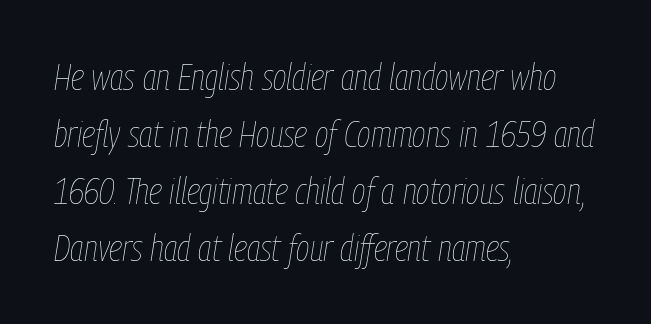
Q: Is the text bold? A: No.
Q: Is the text italic (slanted)? A: Yes, it leans right by about 9 degrees.
Q: Is the text underlined? A: No.
Q: How is the paragraph aligned? A: Left-aligned.
Q: Is the spacing between letters normal or unusually wide? A: Normal.
Q: Is the spacing between lines tight, normal or loose? A: Normal.
Q: Width (condensed, normal, or wide)? A: Condensed.
Q: Stroke contrast? A: Low.
Q: x-height? A: Medium.
Q: Monospaced? A: No.
